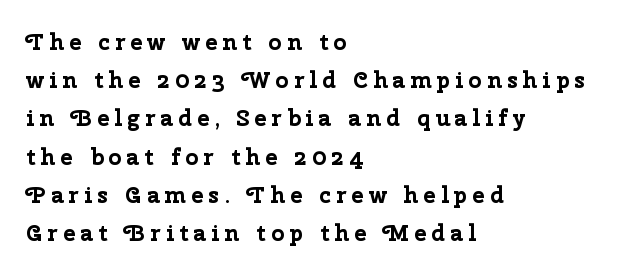
Q: Is the text bold? A: Yes.
Q: Is the text italic (slanted)? A: No, it is upright.
Q: Is the text underlined? A: No.
Q: How is the paragraph aligned? A: Left-aligned.
Q: Is the spacing between letters normal or unusually wide? A: Unusually wide.
Q: Is the spacing between lines tight, normal or loose? A: Normal.
